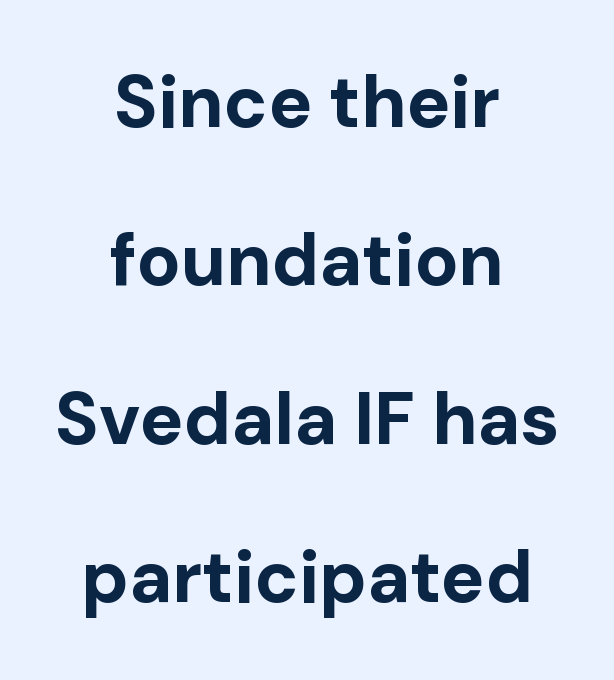
Leftover space on each line is divided equally before and after the words. Stroke terminals: plain, sans-serif. Each glyph is drawn with heavy, bold strokes. Caption: standard tracking, unaltered.
